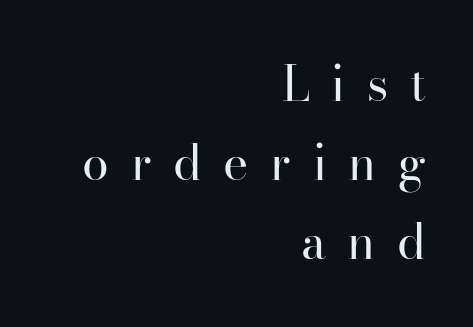
The image shows 48 px regular-weight serif type, upright; set right-aligned, normal line spacing (1.65x), unusually wide letter spacing (+0.45 em), not underlined; high stroke contrast and a small x-height.
